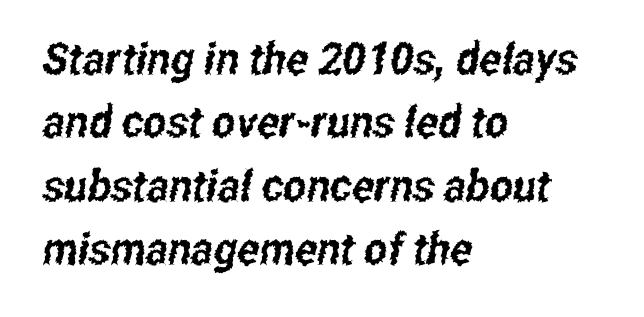
{"serif": "no", "width": "condensed", "stroke_contrast": "low", "x_height": "medium", "monospaced": "no", "underline": "no", "align": "left", "line_spacing": "normal", "line_spacing_ratio": 1.44, "letter_spacing": "normal", "letter_spacing_em": 0.0, "glyph_px": 44}
